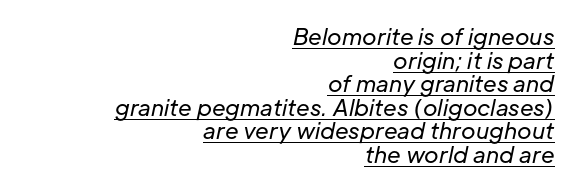
{"italic": "yes", "lean": "right", "slant_degrees": 12, "bold": "no", "underline": "yes", "align": "right", "line_spacing": "tight", "line_spacing_ratio": 1.07, "letter_spacing": "normal", "letter_spacing_em": 0.0, "glyph_px": 22}
